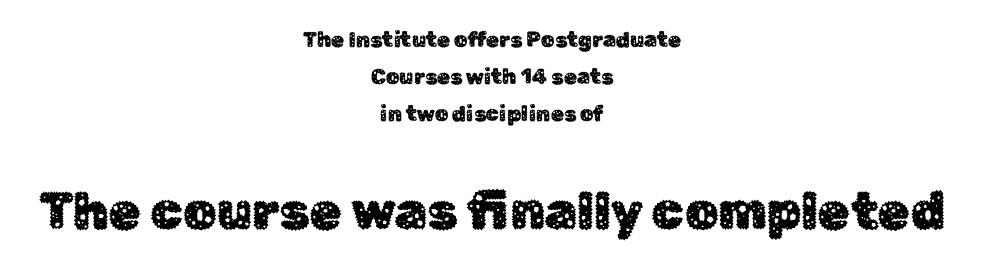
{"serif": "no", "italic": "no", "width": "normal", "stroke_contrast": "low", "x_height": "medium", "monospaced": "no", "underline": "no", "align": "center", "line_spacing_ratio": 1.77, "letter_spacing": "normal", "letter_spacing_em": 0.0, "larger_block": "second", "size_ratio": 2.48, "glyph_px": 52}
